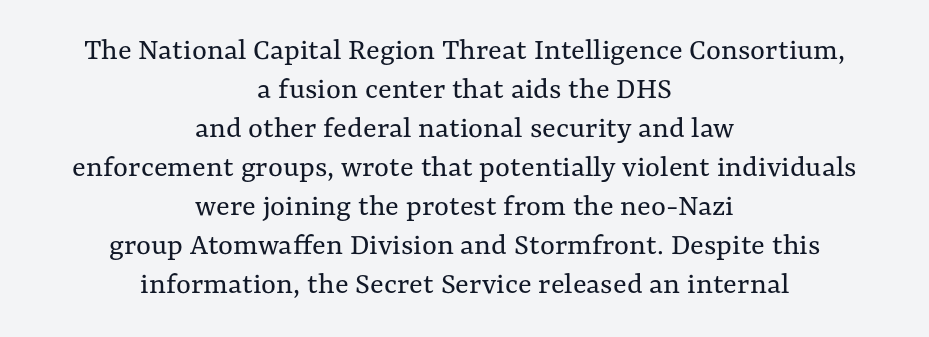
The typesetter chose a symmetrical, centered arrangement here. Do the letters lean? They stand straight. This is not heavy type; no bold has been used. Only glyphs here, with clear space below each row.
